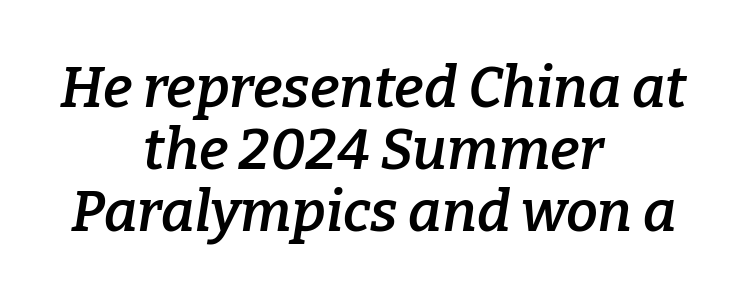
The image shows 57 px semibold serif type, italic (leaning right); set centered, tight line spacing (1.09x), normal letter spacing, not underlined; low stroke contrast and a medium x-height.
